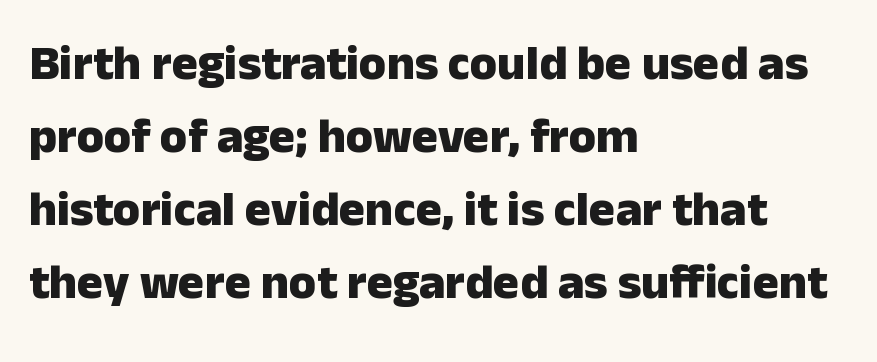
The image shows 49 px heavy sans-serif type, upright; set left-aligned, normal line spacing (1.49x), normal letter spacing, not underlined; low stroke contrast and a medium x-height.
